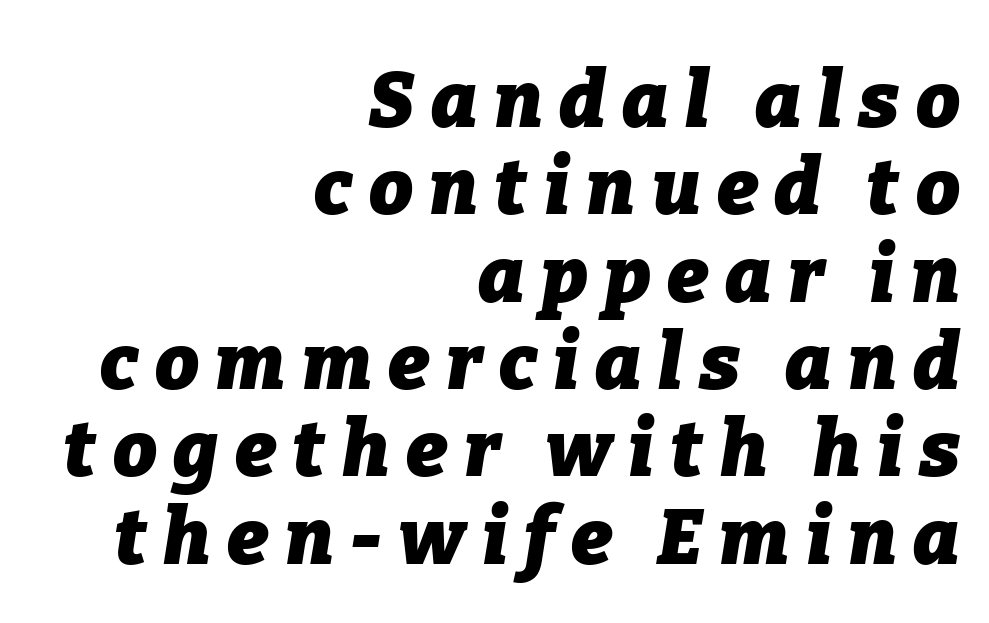
The image shows 78 px heavy type, italic (leaning right); set right-aligned, tight line spacing (1.12x), unusually wide letter spacing (+0.21 em), not underlined; low stroke contrast and a medium x-height.
